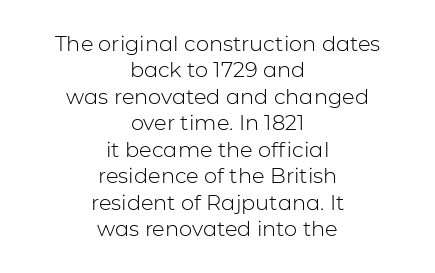
The image shows 21 px text type, upright; set centered, normal line spacing (1.26x), normal letter spacing, not underlined.
